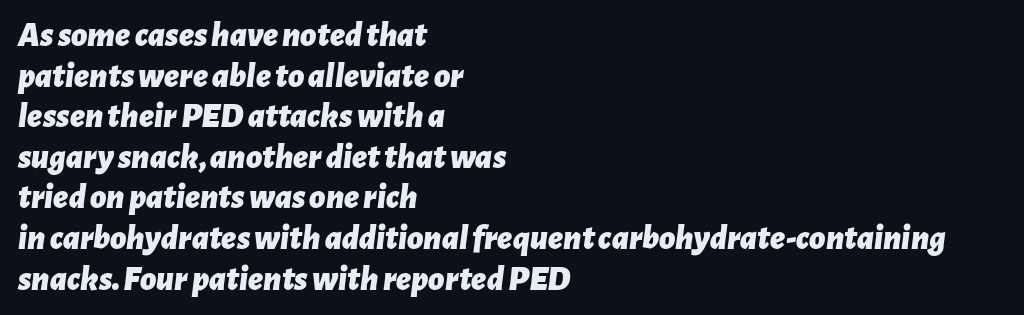
Q: Is the text bold? A: Yes.
Q: Is the text italic (slanted)? A: Yes, it leans right by about 7 degrees.
Q: Is the text underlined? A: No.
Q: How is the paragraph aligned? A: Left-aligned.
Q: Is the spacing between letters normal or unusually wide? A: Normal.
Q: Width (condensed, normal, or wide)? A: Normal.
Q: Stroke contrast? A: Low.
Q: x-height? A: Medium.
Q: Monospaced? A: No.
